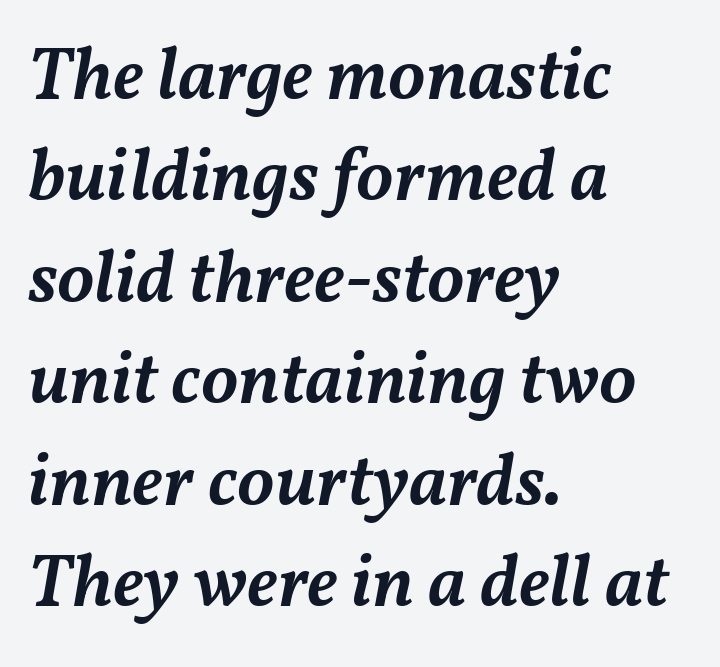
The face used here is rendered with its standard letterfit. Slant detected: the letters are inclined. Stroke thickness is moderately raised; the sample reads as semibold. No word sits above an underline.
